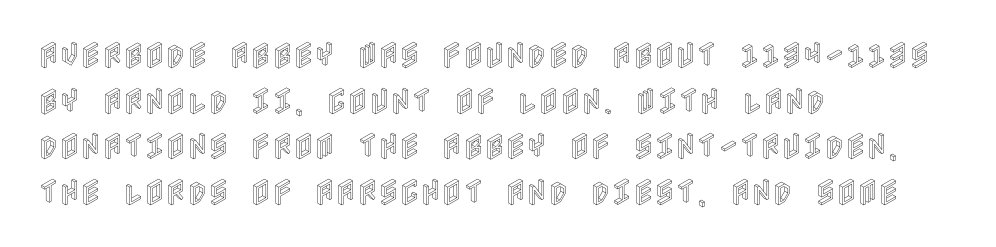
The image shows 29 px condensed type, upright; set left-aligned, normal line spacing (1.57x), normal letter spacing, not underlined; a large x-height.
